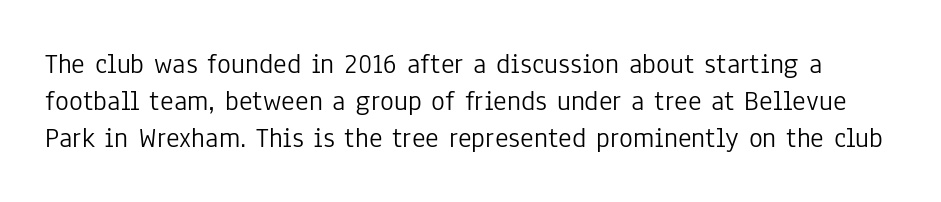
Q: Is the text bold? A: No.
Q: Is the text italic (slanted)? A: No, it is upright.
Q: Is the typeface a serif or a sans-serif typeface? A: Sans-serif.
Q: Is the text underlined? A: No.
Q: Is the spacing between letters normal or unusually wide? A: Normal.
Q: Is the spacing between lines tight, normal or loose? A: Normal.
Q: Width (condensed, normal, or wide)? A: Condensed.
Q: Stroke contrast? A: Low.
Q: x-height? A: Medium.
Q: Monospaced? A: No.
